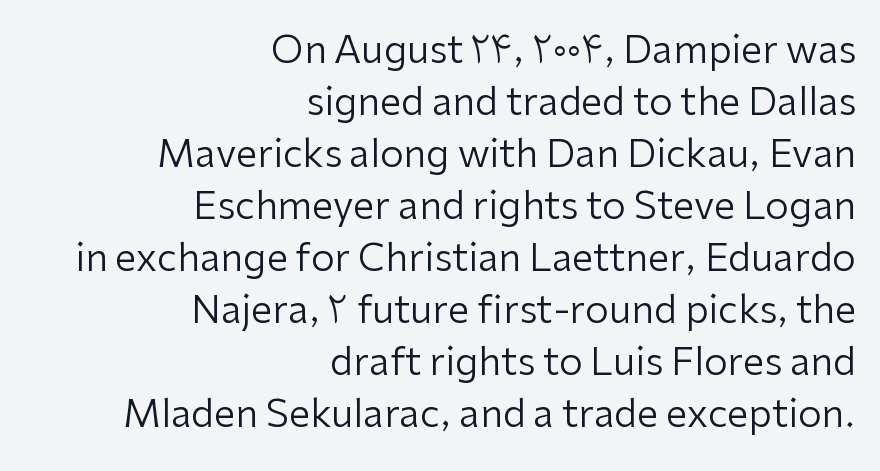
The image shows 38 px regular-weight sans-serif type, upright; set right-aligned, normal line spacing (1.37x), normal letter spacing, not underlined; low stroke contrast and a medium x-height.
